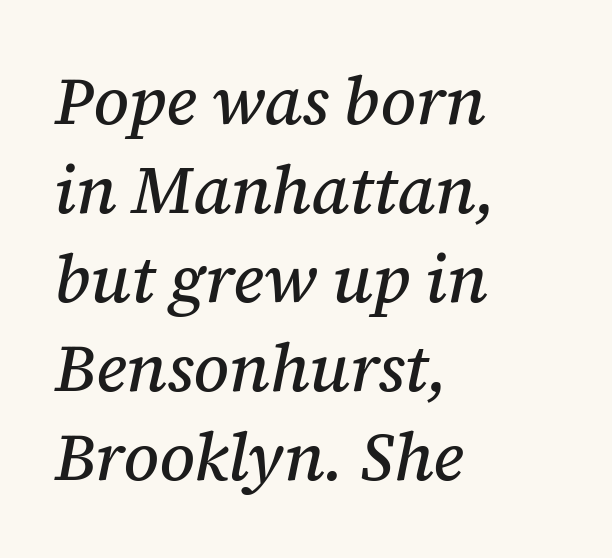
Q: Is the text italic (slanted)? A: Yes, it leans right by about 12 degrees.
Q: Is the typeface a serif or a sans-serif typeface? A: Serif.
Q: Is the text underlined? A: No.
Q: How is the paragraph aligned? A: Left-aligned.
Q: Is the spacing between letters normal or unusually wide? A: Normal.
Q: Is the spacing between lines tight, normal or loose? A: Normal.
Q: Width (condensed, normal, or wide)? A: Normal.
Q: Stroke contrast? A: Medium.
Q: x-height? A: Medium.
Q: Monospaced? A: No.
